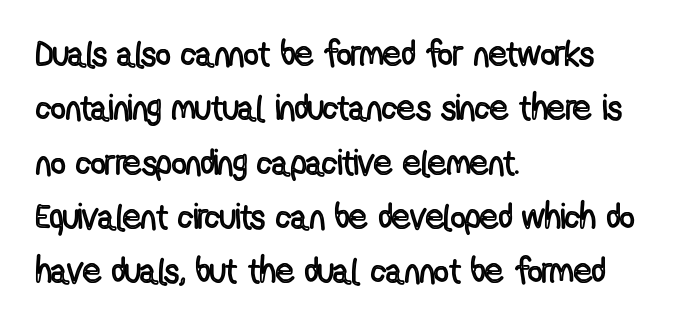
Looks like regular typesetting: each glyph gets only the width it needs. Style check: upright. Spacing between characters is what you'd get straight out of the box. Evenly set lines give the paragraph a standard silhouette. Descenders are the only things crossing below the line. The lines are quadded left.
